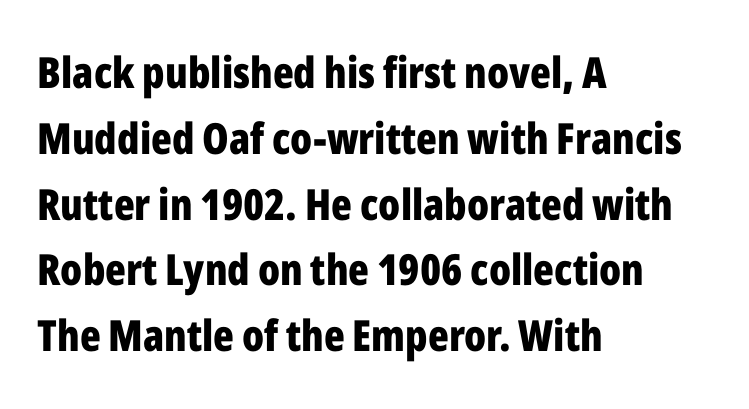
The letters stand straight up with perfectly vertical stems. Tracking value appears to be zero — textbook default spacing. Reading down the block, your eye returns to a fixed left position each line. Summary of vertical rhythm: regular, with standard interline spacing.
